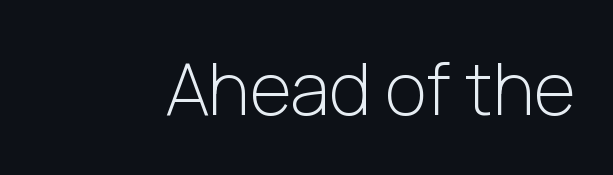
The image shows 72 px light sans-serif type, upright; set normal letter spacing, not underlined; low stroke contrast and a medium x-height.
